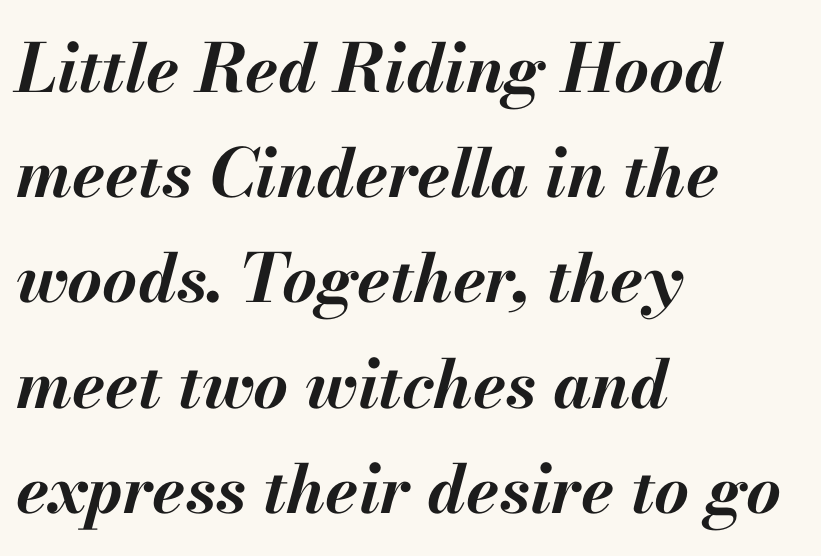
The image shows 67 px bold type, italic (leaning right); set left-aligned, normal line spacing (1.57x), normal letter spacing, not underlined; medium stroke contrast and a small x-height.
